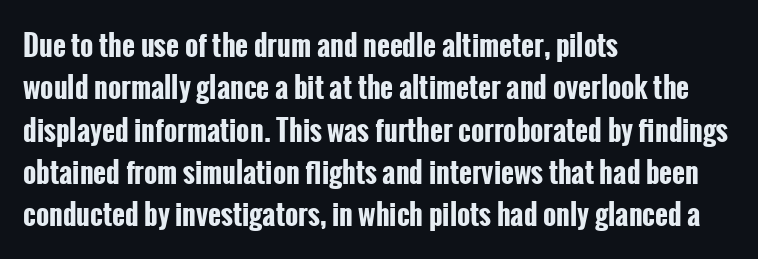
The image shows 28 px bold, condensed sans-serif type, upright; set left-aligned, normal line spacing (1.51x), normal letter spacing, not underlined; low stroke contrast and a medium x-height.
